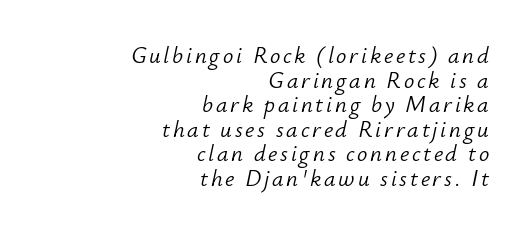
The image shows 23 px text type, italic (leaning right); set right-aligned, tight line spacing (1.07x), not underlined.
